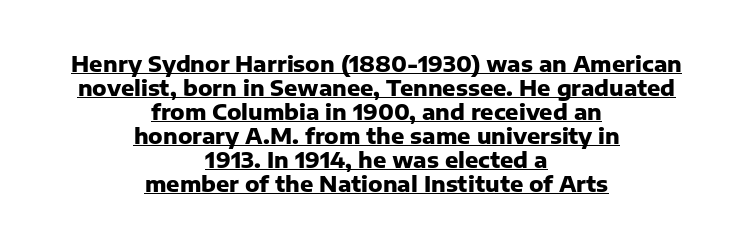
Leftover space on each line is divided equally before and after the words. Characters follow at the spacing the type designer built in. Every word sits above its own underline. The leading is snug, giving the passage a crowded texture. Look at the stroke-to-counter ratio: heavy, a bold.
